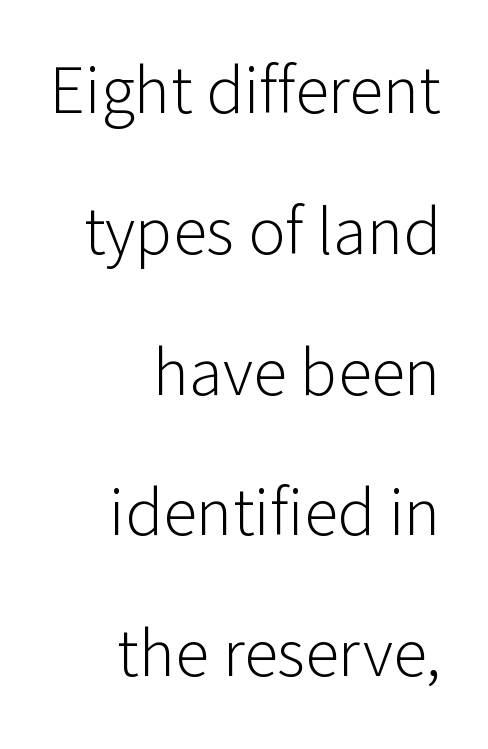
Just letters on the line, the space beneath them empty. Baseline-to-baseline distance is far greater than the letter height. This rendering leaves character spacing at its baseline value. Vertical strokes here are truly vertical. The lines in this sample share a right terminus and differ only in where they begin. The letters advance in unequal steps, a hallmark of proportional type.
